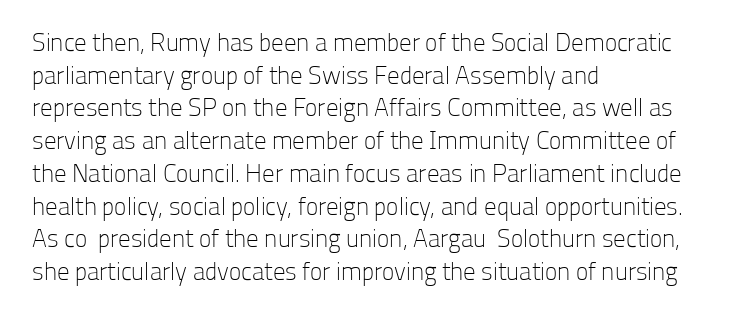
What's the leading like? Ordinary, nothing unusual. The passage shown has conventional tracking throughout. The typography opts for an upright posture over an oblique one. The passage is arranged the way most books set body copy — flush left.
